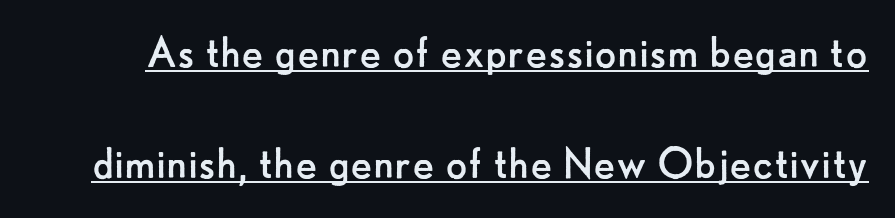
{"serif": "no", "italic": "no", "bold": "no", "weight": "regular", "width": "normal", "stroke_contrast": "low", "x_height": "small", "monospaced": "no", "underline": "yes", "line_spacing": "loose", "line_spacing_ratio": 2.18, "letter_spacing": "normal", "letter_spacing_em": 0.0, "glyph_px": 51}
